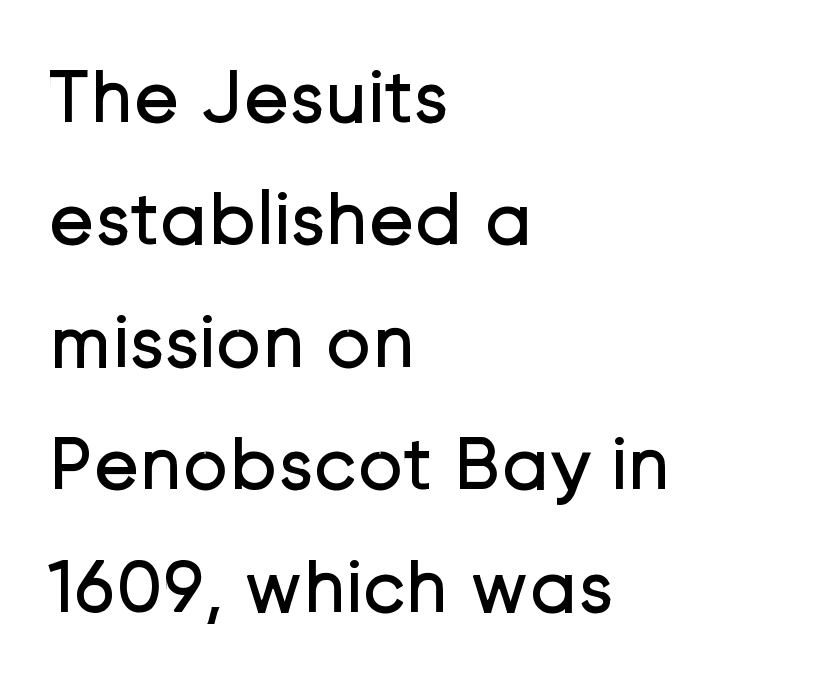
The image shows 77 px regular-weight sans-serif type, upright; set left-aligned, normal line spacing (1.59x), normal letter spacing, not underlined; low stroke contrast and a medium x-height.
